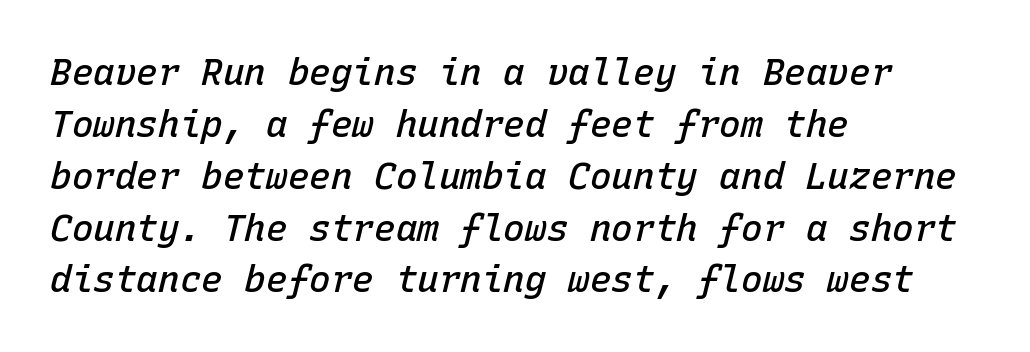
Q: Is the text bold? A: Semi-bold.
Q: Is the text italic (slanted)? A: Yes, it leans right by about 15 degrees.
Q: Is the text underlined? A: No.
Q: How is the paragraph aligned? A: Left-aligned.
Q: Is the spacing between letters normal or unusually wide? A: Normal.
Q: Is the spacing between lines tight, normal or loose? A: Normal.
Q: Width (condensed, normal, or wide)? A: Normal.
Q: Stroke contrast? A: Low.
Q: x-height? A: Medium.
Q: Monospaced? A: Yes.
